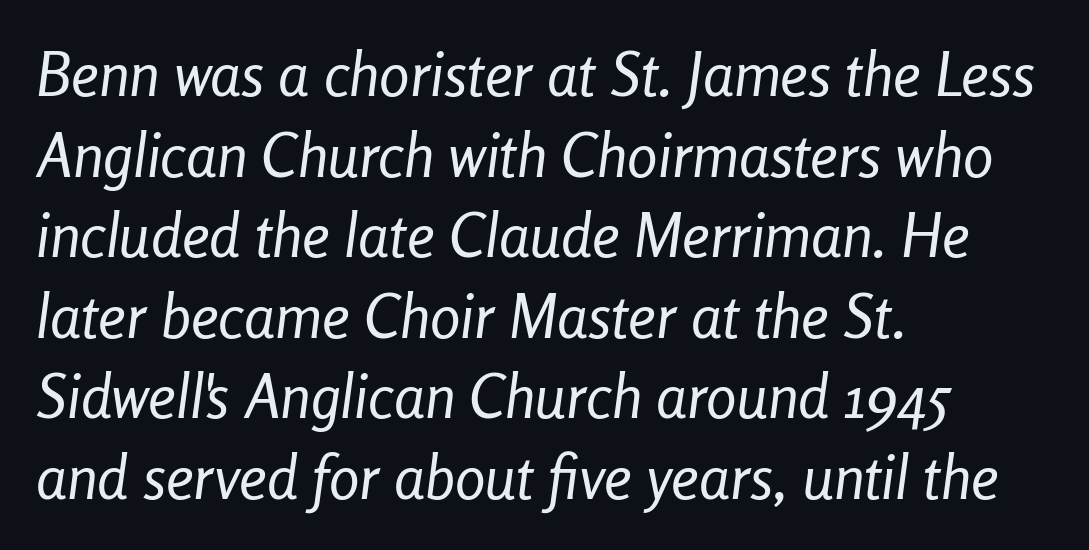
The image shows 61 px regular-weight, condensed type, italic (leaning right); set left-aligned, normal line spacing (1.32x), normal letter spacing, not underlined; low stroke contrast and a medium x-height.
